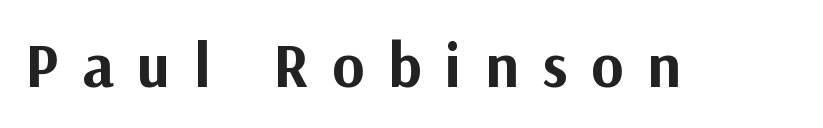
Q: Is the text bold? A: Yes.
Q: Is the text italic (slanted)? A: No, it is upright.
Q: Is the typeface a serif or a sans-serif typeface? A: Sans-serif.
Q: Is the text underlined? A: No.
Q: Is the spacing between letters normal or unusually wide? A: Unusually wide.
Q: Width (condensed, normal, or wide)? A: Normal.
Q: Stroke contrast? A: Medium.
Q: x-height? A: Medium.
Q: Monospaced? A: No.
